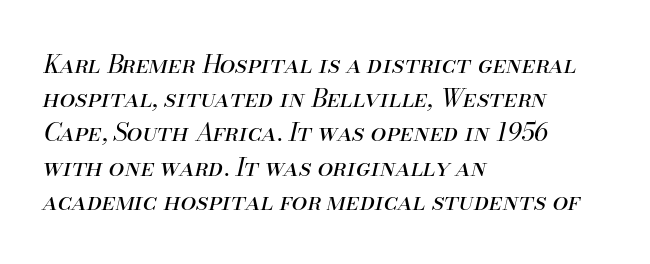
Q: Is the text bold? A: No.
Q: Is the text italic (slanted)? A: Yes, it leans right by about 13 degrees.
Q: Is the text underlined? A: No.
Q: How is the paragraph aligned? A: Left-aligned.
Q: Is the spacing between letters normal or unusually wide? A: Normal.
Q: Is the spacing between lines tight, normal or loose? A: Normal.
